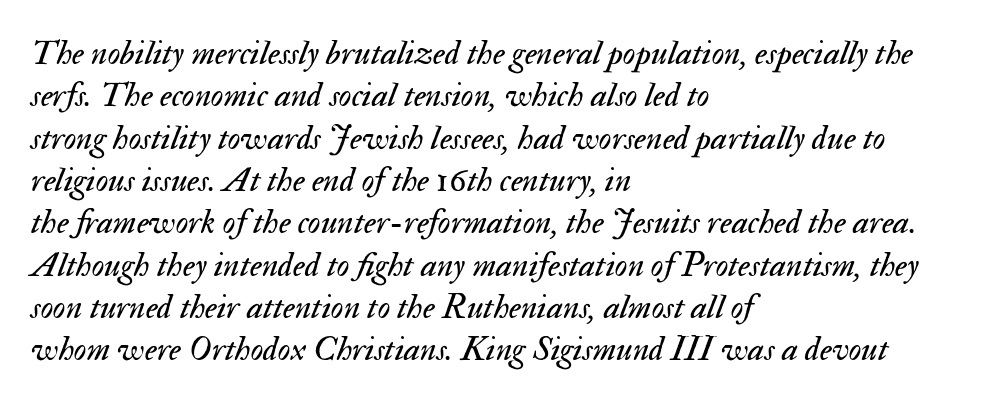
{"italic": "yes", "lean": "right", "slant_degrees": 17, "bold": "no", "weight": "regular", "width": "normal", "stroke_contrast": "medium", "x_height": "small", "monospaced": "no", "underline": "no", "align": "left", "line_spacing_ratio": 1.21, "letter_spacing": "normal", "letter_spacing_em": 0.0, "glyph_px": 35}
